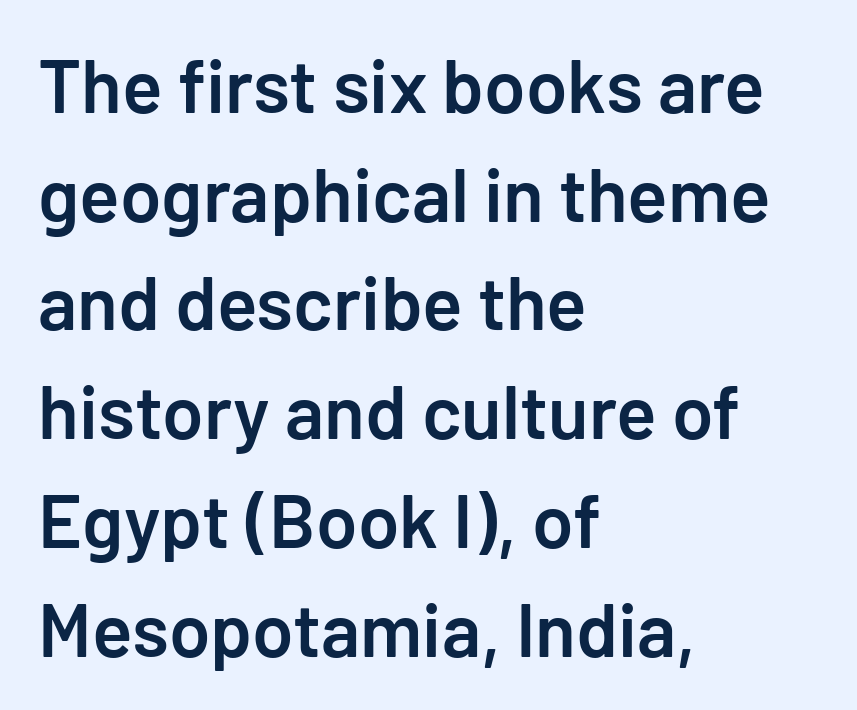
The image shows 75 px semibold sans-serif type, upright; set left-aligned, normal line spacing (1.45x), normal letter spacing, not underlined; low stroke contrast and a medium x-height.
